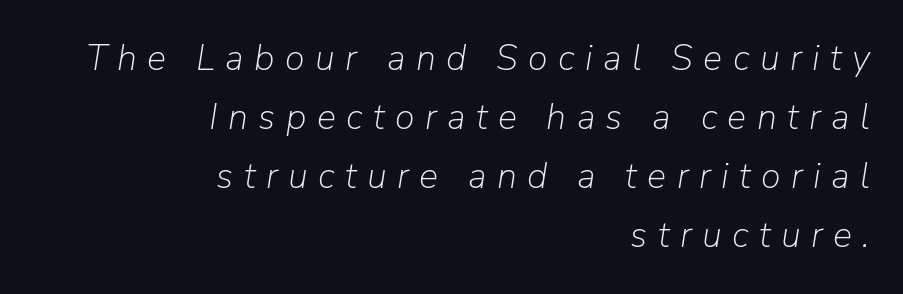
Q: Is the text bold? A: No.
Q: Is the text italic (slanted)? A: Yes, it leans right by about 9 degrees.
Q: Is the text underlined? A: No.
Q: How is the paragraph aligned? A: Right-aligned.
Q: Is the spacing between letters normal or unusually wide? A: Unusually wide.
Q: Is the spacing between lines tight, normal or loose? A: Normal.
Q: Width (condensed, normal, or wide)? A: Normal.
Q: Stroke contrast? A: Low.
Q: x-height? A: Medium.
Q: Monospaced? A: No.
